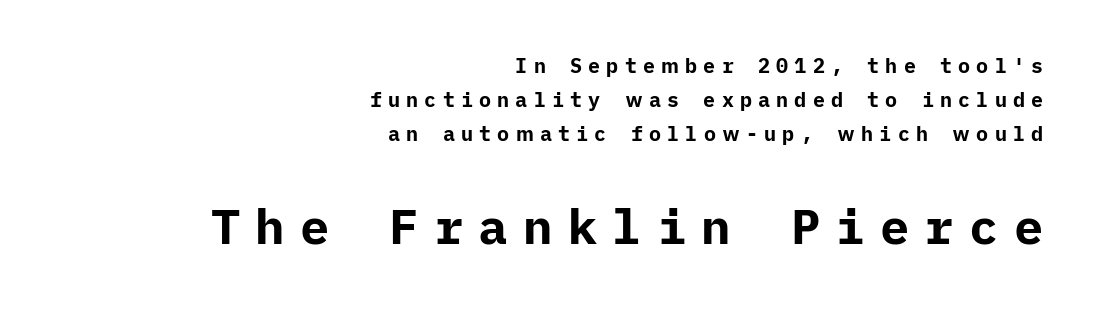
The image shows 49 px bold sans-serif type, upright; set right-aligned, normal line spacing (1.69x), unusually wide letter spacing (+0.31 em), not underlined; the second (bottom) block is 2.45x larger; low stroke contrast and a medium x-height.
